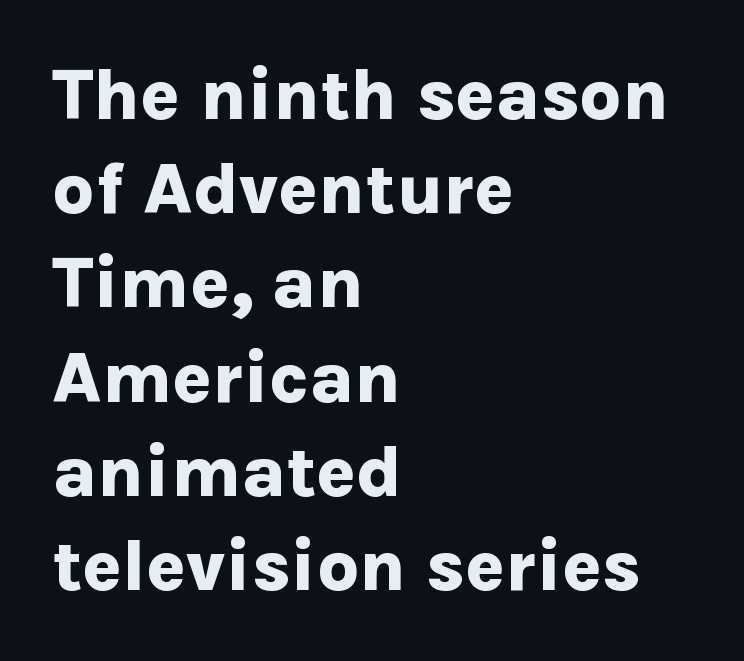
The image shows 73 px bold sans-serif type, upright; set left-aligned, normal line spacing (1.29x), normal letter spacing, not underlined; low stroke contrast and a medium x-height.
